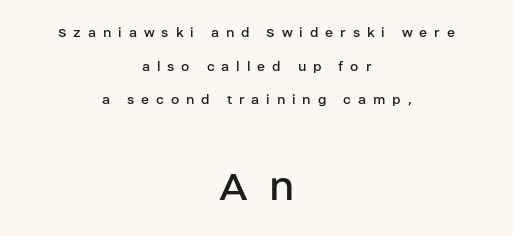
The image shows 45 px regular-weight sans-serif type, upright; set centered, loose line spacing (2.24x), unusually wide letter spacing (+0.46 em), not underlined; the second (bottom) block is 3.0x larger; low stroke contrast and a large x-height.
